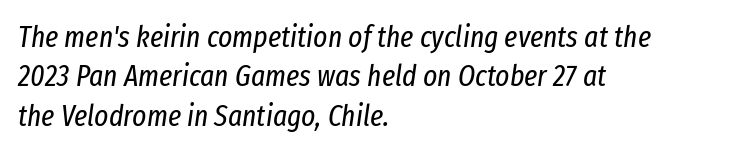
Q: Is the text bold? A: No.
Q: Is the text italic (slanted)? A: Yes, it leans right by about 8 degrees.
Q: Is the text underlined? A: No.
Q: How is the paragraph aligned? A: Left-aligned.
Q: Is the spacing between letters normal or unusually wide? A: Normal.
Q: Is the spacing between lines tight, normal or loose? A: Normal.
Q: Width (condensed, normal, or wide)? A: Condensed.
Q: Stroke contrast? A: Low.
Q: x-height? A: Medium.
Q: Monospaced? A: No.
